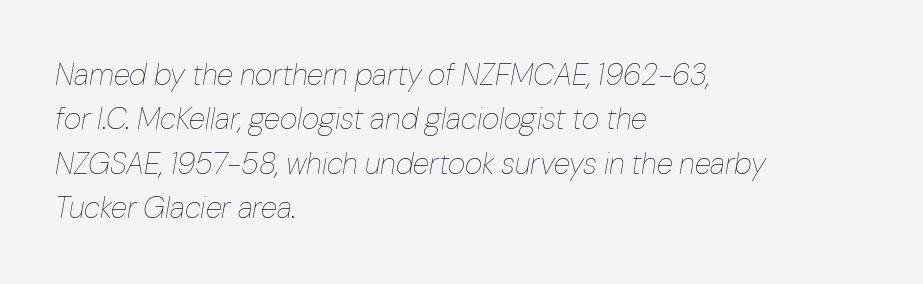
You could not count columns in this text — the font is proportionally spaced. This sample uses plain, unmodified letter spacing. The typesetting does not lean heavy: it is not bold. This sample is left-justified, so line endings fall wherever the words run out. Quick note: interline space is typical. Every character sits at an angle, as italics do.
